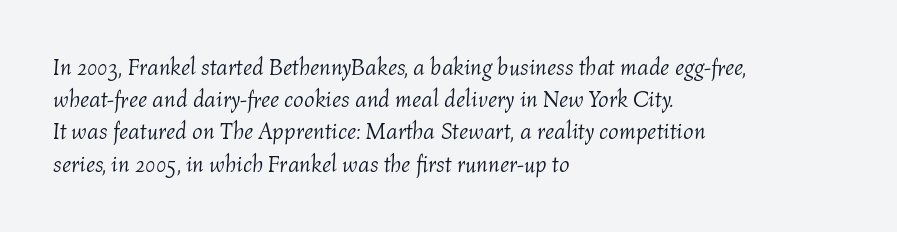
The characters are drawn with everyday or finer stroke widths. Each row of text sits above clean, open space. Each new line begins a customary step beneath the previous one. Rendered with sloped, italic letterforms.
